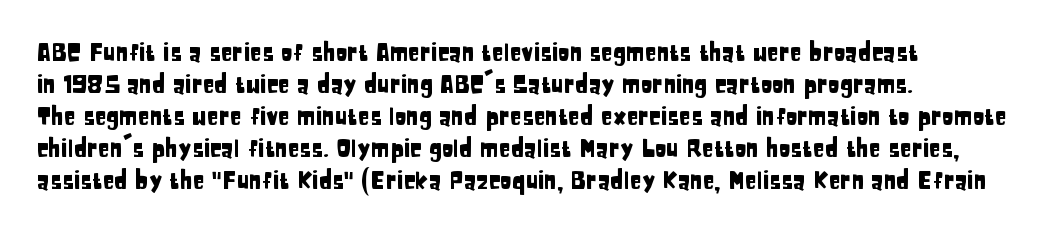
The image shows 24 px text type, upright; set left-aligned, normal line spacing (1.33x), normal letter spacing, not underlined.
